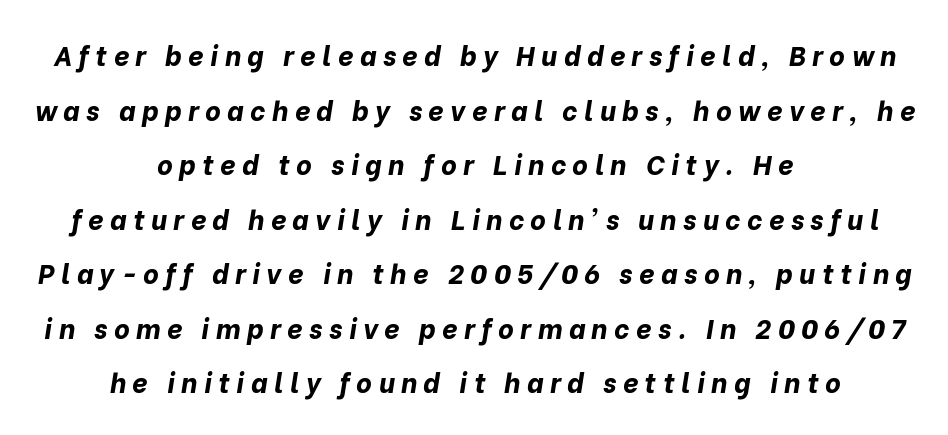
{"italic": "yes", "lean": "right", "slant_degrees": 10, "bold": "yes", "underline": "no", "align": "center", "line_spacing": "loose", "line_spacing_ratio": 2.02, "letter_spacing": "wide", "letter_spacing_em": 0.24, "glyph_px": 27}
